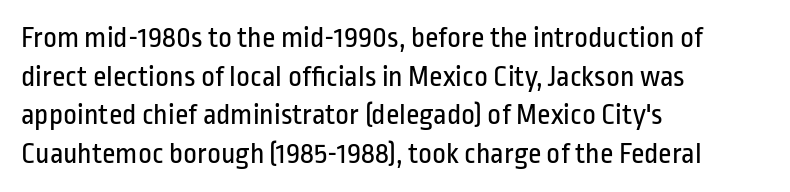
The image shows 30 px regular-weight, condensed sans-serif type, upright; set left-aligned, normal line spacing (1.29x), normal letter spacing, not underlined; low stroke contrast and a medium x-height.
